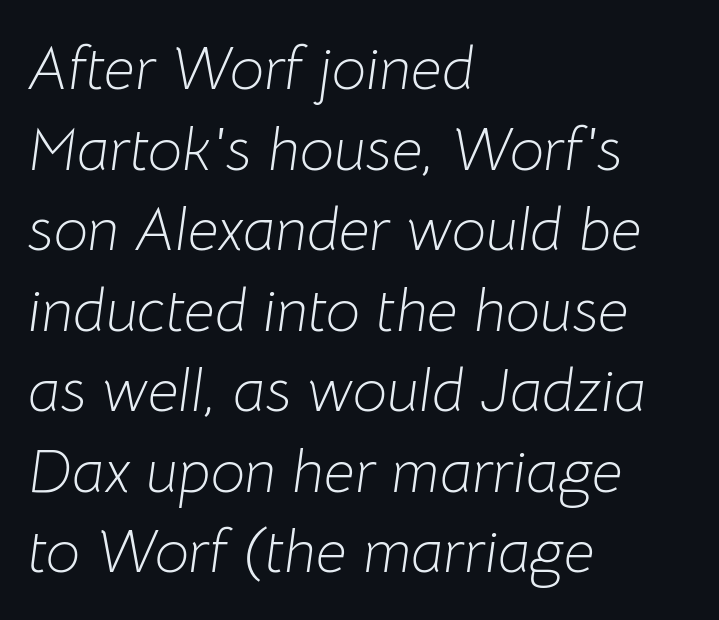
{"italic": "yes", "lean": "right", "slant_degrees": 8, "bold": "no", "weight": "light", "width": "normal", "stroke_contrast": "low", "x_height": "medium", "monospaced": "no", "underline": "no", "align": "left", "line_spacing": "normal", "line_spacing_ratio": 1.32, "letter_spacing": "normal", "letter_spacing_em": 0.0, "glyph_px": 61}
